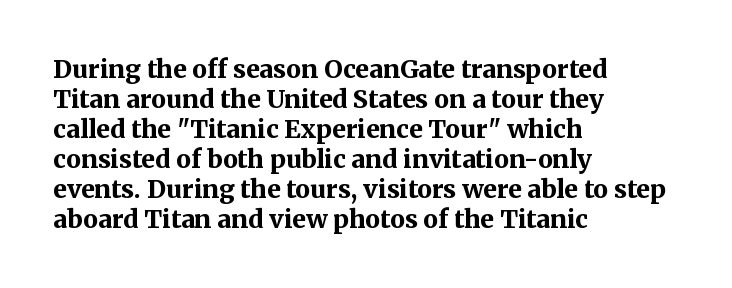
Default kerning and tracking; the words read as compact shapes. The letters stand upright; this is a roman face. Pretty heavy lettering here — definitely bold. The words here are not underlined.
